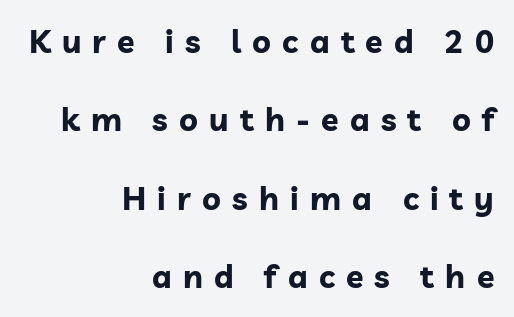
The image shows 32 px bold sans-serif type, upright; set right-aligned, loose line spacing (2.45x), unusually wide letter spacing (+0.35 em), not underlined; low stroke contrast and a medium x-height.
